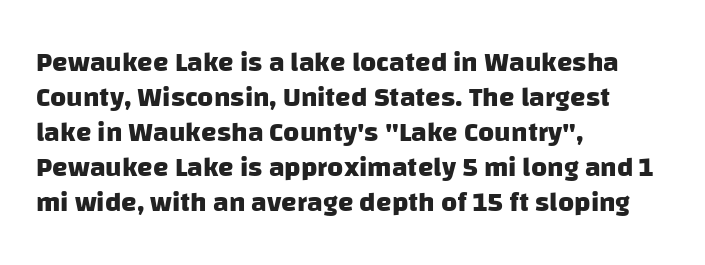
{"serif": "no", "bold": "yes", "weight": "heavy", "width": "normal", "stroke_contrast": "low", "x_height": "large", "monospaced": "no", "underline": "no", "align": "left", "line_spacing": "normal", "line_spacing_ratio": 1.25, "letter_spacing": "normal", "letter_spacing_em": 0.0, "glyph_px": 28}
